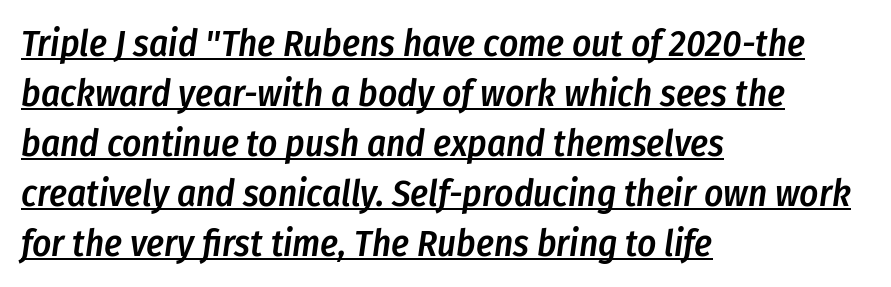
The image shows 37 px semibold, condensed type, italic (leaning right); set left-aligned, normal line spacing (1.35x), normal letter spacing, underlined; low stroke contrast and a medium x-height.
